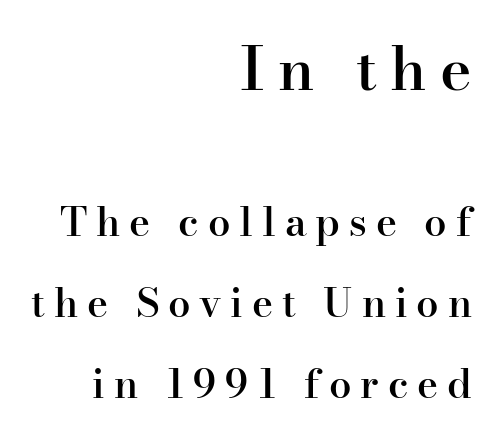
Honestly, there is no underline to notice here at all. A student would notice the top passage is typeset larger than what follows. Horizontally, the lines are justified to the trailing edge only. Ascenders rise straight up at ninety degrees.
